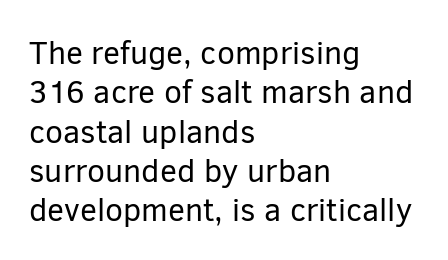
Nothing heavy about these letters — not bold at all. Each row of text sits above clean, open space. A student would call this left alignment; a typographer would say flush left, rag right. No feet cap the strokes, marking this as sans-serif type.
